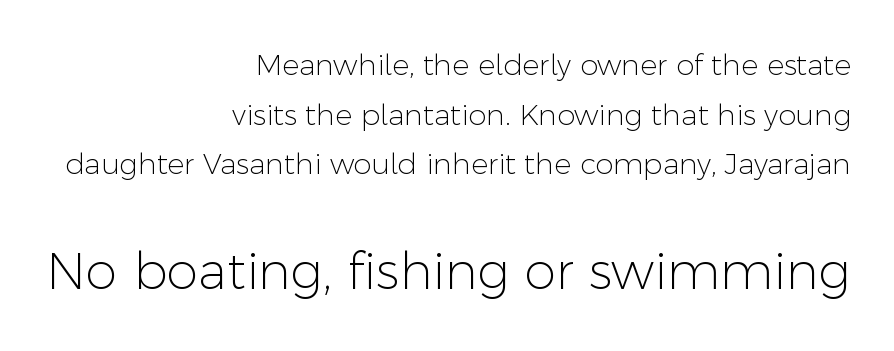
The image shows 51 px light sans-serif type, upright; set right-aligned, line spacing 1.71x, normal letter spacing, not underlined; the second (bottom) block is 1.76x larger; low stroke contrast and a medium x-height.
